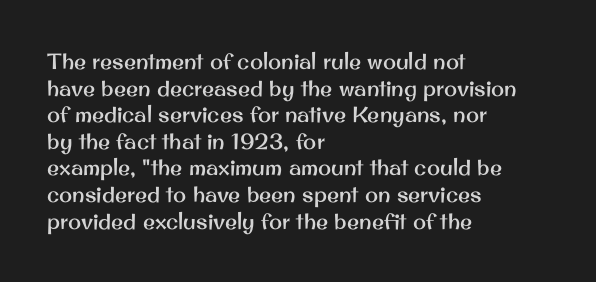
A student would call this left alignment; a typographer would say flush left, rag right. Nobody touched the tracking dial on this one. Tall strokes in this sample are plumb rather than angled. Descenders are the only things crossing below the line.
